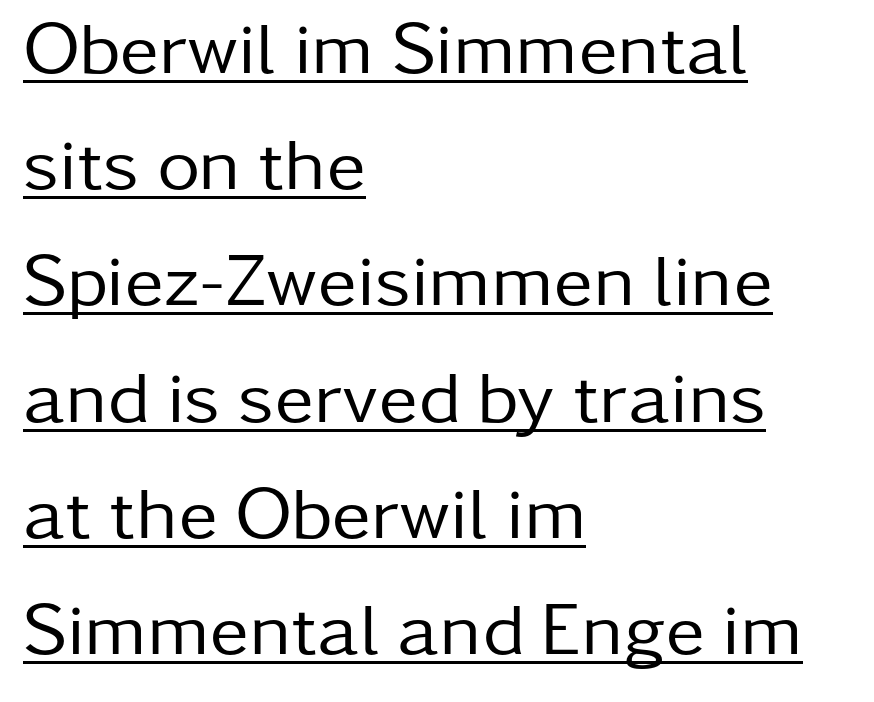
Is there an underline? Yes — a line sits under the letters. The face used here is proportionally spaced, like ordinary book or web type. Visually the block forms a straight wall on the left and a jagged coastline on the right. Normally led — the rows are evenly, conventionally spaced.
